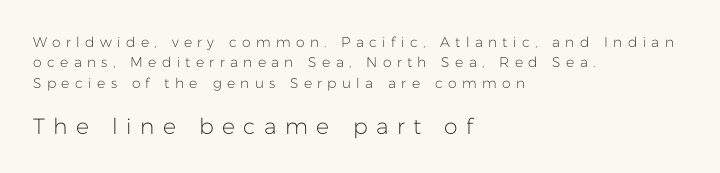
The horizontal fit of the characters is loose and conspicuously gappy. Horizontally, the lines are justified to the leading edge only. Descender tails drop into unmarked territory. You get the small type first, then a jump to larger type.
